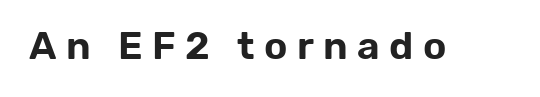
Has an underline been added? It has not. What stands out about the letter spacing? Its width — letters are far apart. This rendering employs a face without finishing strokes, i.e., a sans-serif. Varying glyph widths throughout — classic text-font behaviour. Upright lettering throughout.
